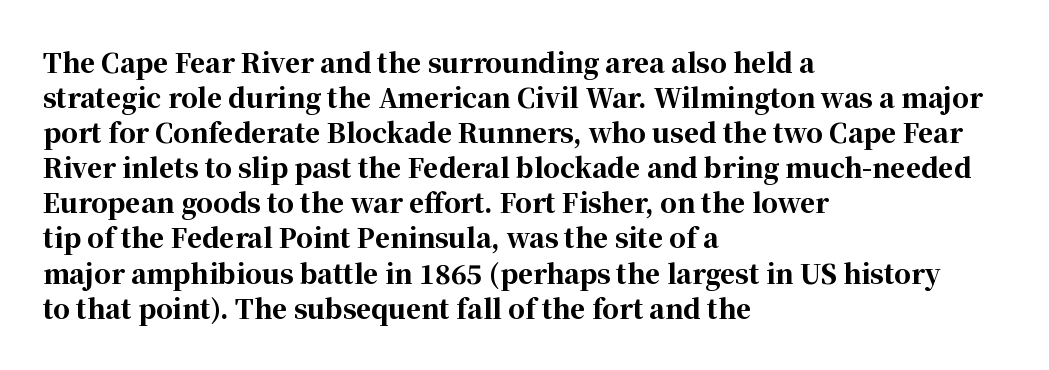
The image shows 26 px bold type, upright; set left-aligned, normal line spacing (1.35x), normal letter spacing, not underlined.
